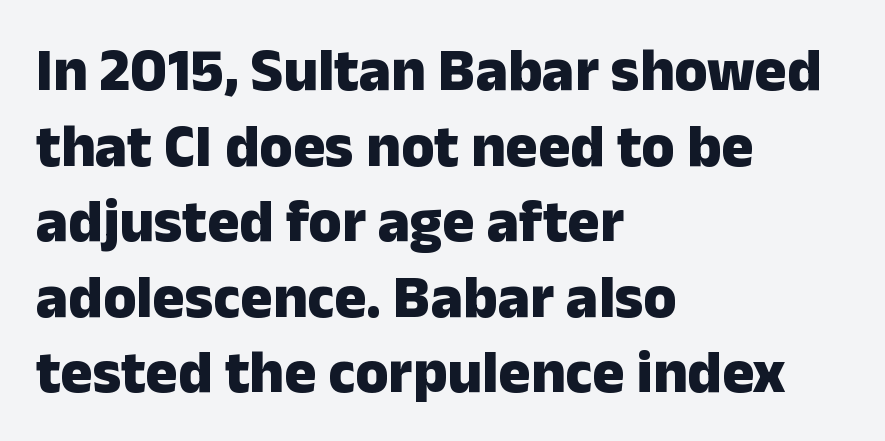
Q: Is the text bold? A: Yes.
Q: Is the text italic (slanted)? A: No, it is upright.
Q: Is the typeface a serif or a sans-serif typeface? A: Sans-serif.
Q: Is the text underlined? A: No.
Q: How is the paragraph aligned? A: Left-aligned.
Q: Is the spacing between letters normal or unusually wide? A: Normal.
Q: Is the spacing between lines tight, normal or loose? A: Normal.
Q: Width (condensed, normal, or wide)? A: Normal.
Q: Stroke contrast? A: Low.
Q: x-height? A: Medium.
Q: Monospaced? A: No.
